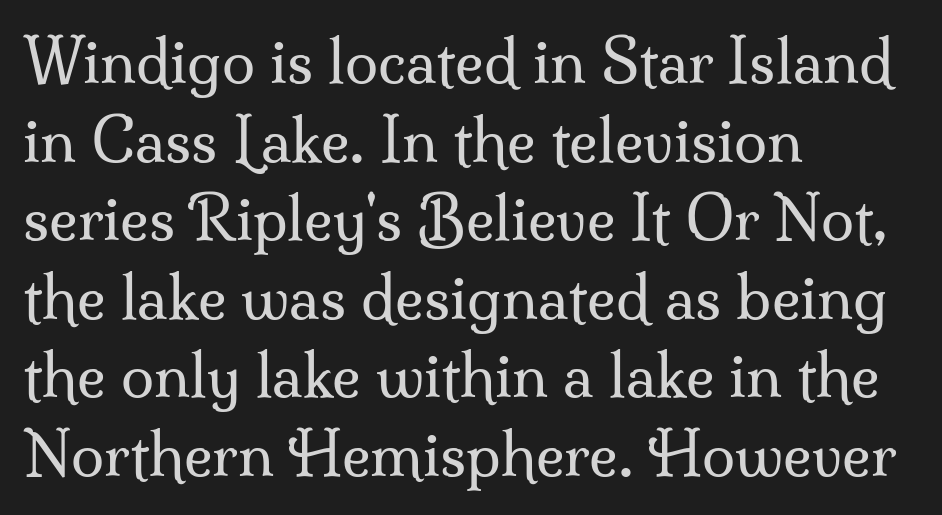
Q: Is the text bold? A: No.
Q: Is the text italic (slanted)? A: No, it is upright.
Q: Is the typeface a serif or a sans-serif typeface? A: Serif.
Q: Is the text underlined? A: No.
Q: How is the paragraph aligned? A: Left-aligned.
Q: Is the spacing between letters normal or unusually wide? A: Normal.
Q: Is the spacing between lines tight, normal or loose? A: Normal.
Q: Width (condensed, normal, or wide)? A: Normal.
Q: Stroke contrast? A: Medium.
Q: x-height? A: Small.
Q: Monospaced? A: No.
